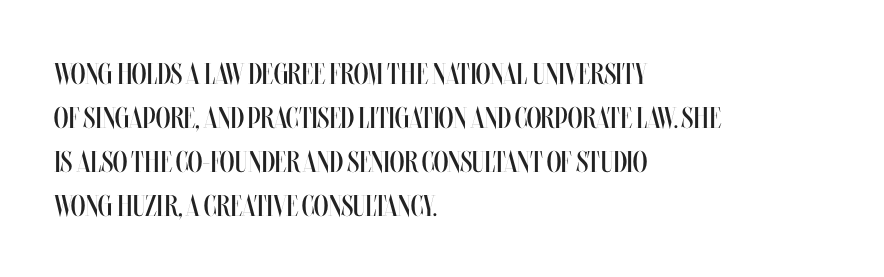
Q: Is the text bold? A: No.
Q: Is the text italic (slanted)? A: No, it is upright.
Q: Is the text underlined? A: No.
Q: How is the paragraph aligned? A: Left-aligned.
Q: Is the spacing between letters normal or unusually wide? A: Normal.
Q: Is the spacing between lines tight, normal or loose? A: Normal.
Q: Width (condensed, normal, or wide)? A: Condensed.
Q: Stroke contrast? A: Medium.
Q: x-height? A: Large.
Q: Monospaced? A: No.
